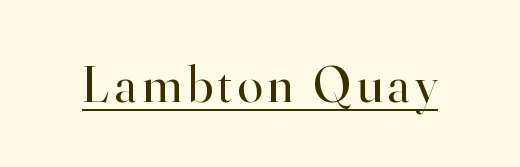
{"serif": "yes", "italic": "no", "bold": "no", "weight": "regular", "width": "normal", "stroke_contrast": "high", "x_height": "small", "monospaced": "no", "underline": "yes", "glyph_px": 51}
